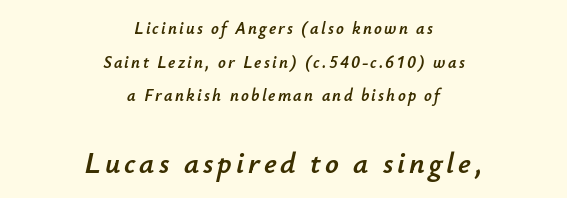
If you folded the block vertically in half, each line would mirror itself in length. You get the small type first, then a jump to larger type. Note the varied advance widths — an 'i' is clearly narrower than an 'm'. In terms of leading, this rendering errs on the spacious side. Underlining? Definitely not there. You can tell it's italic because the verticals aren't actually vertical.
